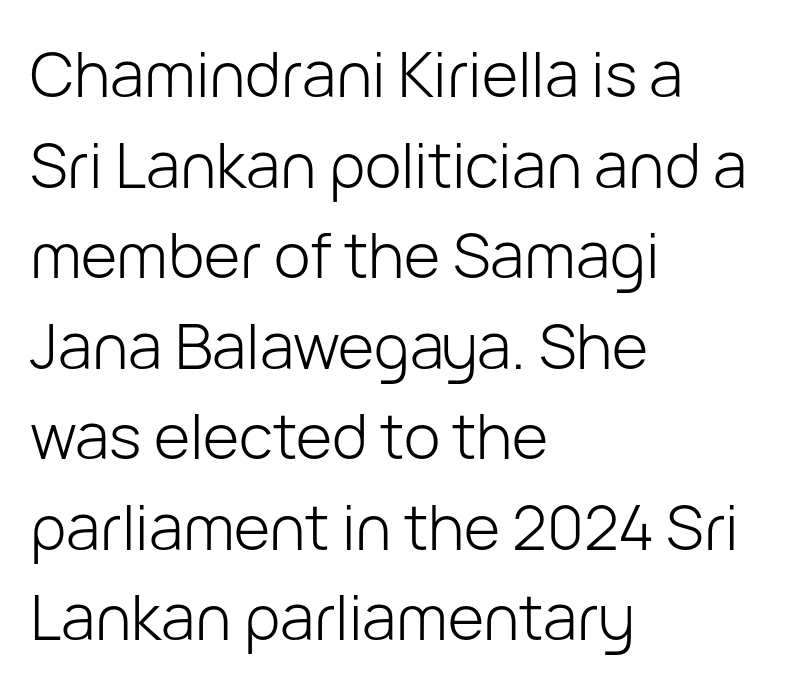
The image shows 62 px light sans-serif type, upright; set left-aligned, normal line spacing (1.46x), normal letter spacing, not underlined; low stroke contrast and a medium x-height.
